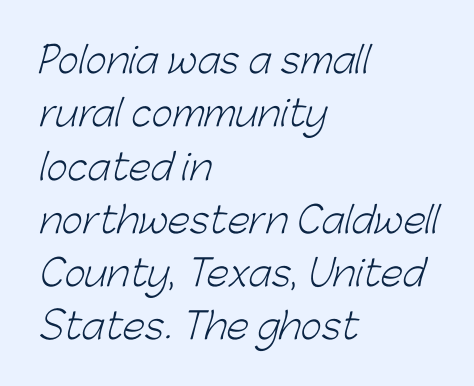
{"serif": "no", "bold": "no", "weight": "light", "width": "normal", "stroke_contrast": "low", "x_height": "medium", "monospaced": "no", "underline": "no", "align": "left", "line_spacing": "normal", "line_spacing_ratio": 1.48, "letter_spacing": "normal", "letter_spacing_em": 0.0, "glyph_px": 36}
